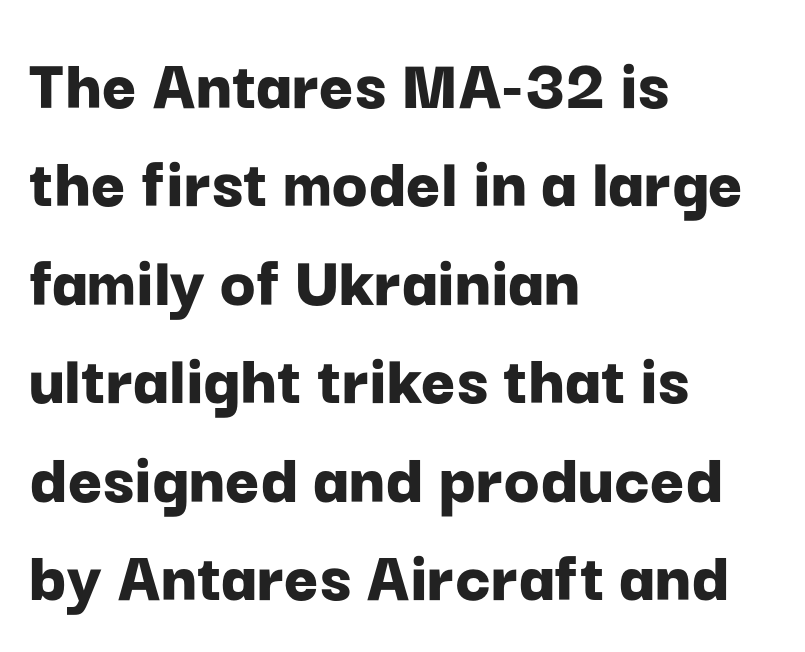
Q: Is the text bold? A: Yes.
Q: Is the text italic (slanted)? A: No, it is upright.
Q: Is the typeface a serif or a sans-serif typeface? A: Sans-serif.
Q: Is the text underlined? A: No.
Q: How is the paragraph aligned? A: Left-aligned.
Q: Is the spacing between letters normal or unusually wide? A: Normal.
Q: Is the spacing between lines tight, normal or loose? A: Normal.
Q: Width (condensed, normal, or wide)? A: Normal.
Q: Stroke contrast? A: Low.
Q: x-height? A: Medium.
Q: Monospaced? A: No.
